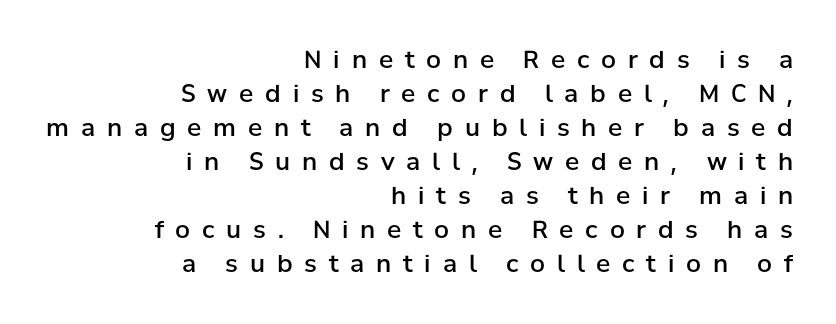
{"italic": "no", "bold": "semi", "underline": "no", "align": "right", "line_spacing": "normal", "line_spacing_ratio": 1.42, "letter_spacing": "wide", "letter_spacing_em": 0.49, "glyph_px": 24}
